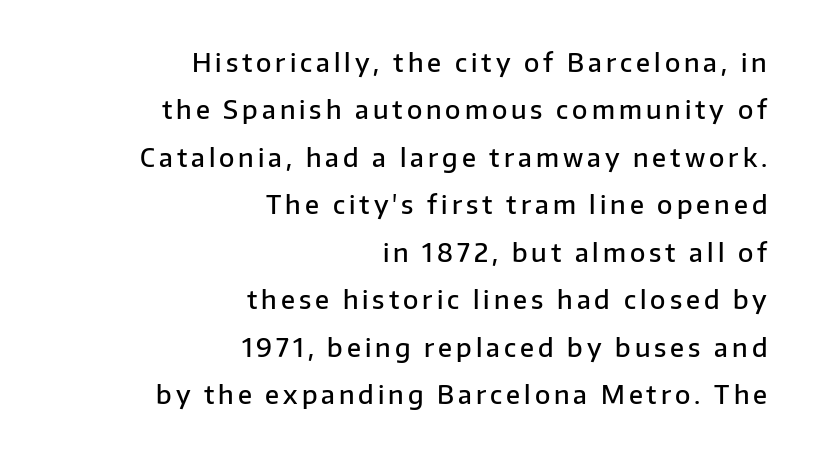
Q: Is the text bold? A: Semi-bold.
Q: Is the text italic (slanted)? A: No, it is upright.
Q: Is the text underlined? A: No.
Q: How is the paragraph aligned? A: Right-aligned.
Q: Is the spacing between lines tight, normal or loose? A: Loose.
